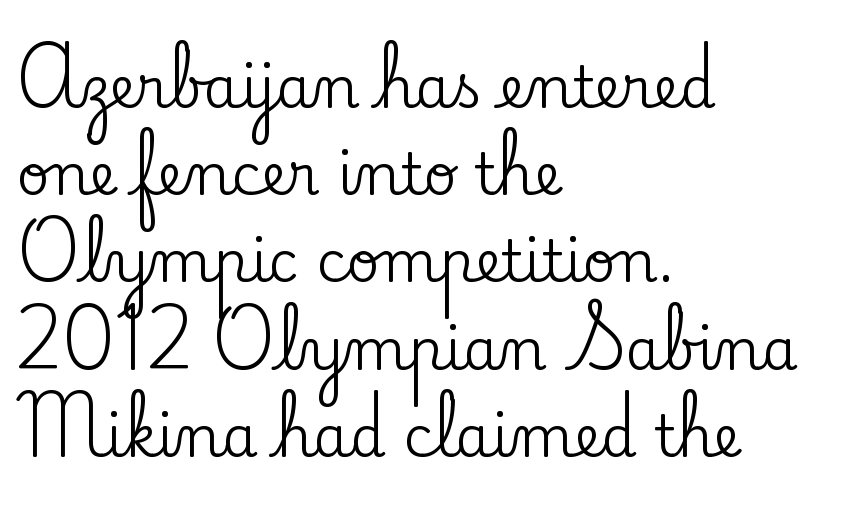
Q: Is the text italic (slanted)? A: No, it is upright.
Q: Is the typeface a serif or a sans-serif typeface? A: Serif.
Q: Is the text underlined? A: No.
Q: How is the paragraph aligned? A: Left-aligned.
Q: Is the spacing between letters normal or unusually wide? A: Normal.
Q: Is the spacing between lines tight, normal or loose? A: Normal.
Q: Width (condensed, normal, or wide)? A: Normal.
Q: Stroke contrast? A: Low.
Q: x-height? A: Small.
Q: Monospaced? A: No.
